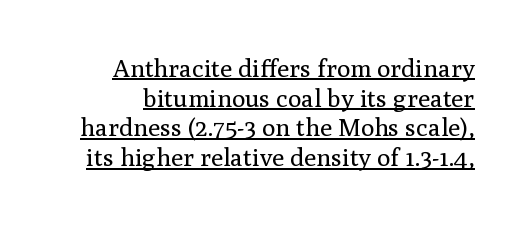
Q: Is the text bold? A: No.
Q: Is the text italic (slanted)? A: No, it is upright.
Q: Is the text underlined? A: Yes.
Q: Is the spacing between letters normal or unusually wide? A: Normal.
